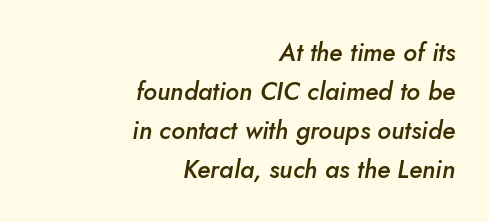
The image shows 25 px text type, italic (leaning right); set right-aligned, normal line spacing (1.56x), normal letter spacing, not underlined.
